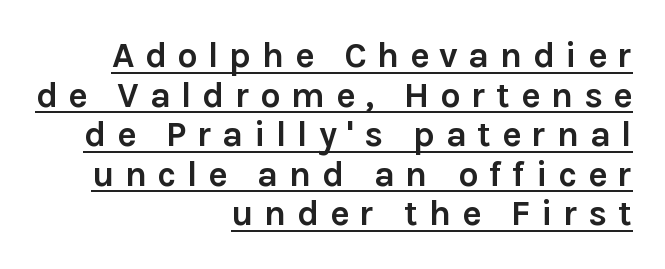
{"serif": "no", "italic": "no", "bold": "yes", "weight": "semibold", "width": "normal", "stroke_contrast": "low", "x_height": "medium", "monospaced": "no", "underline": "yes", "align": "right", "line_spacing": "tight", "line_spacing_ratio": 1.1, "letter_spacing": "wide", "letter_spacing_em": 0.29, "glyph_px": 36}
